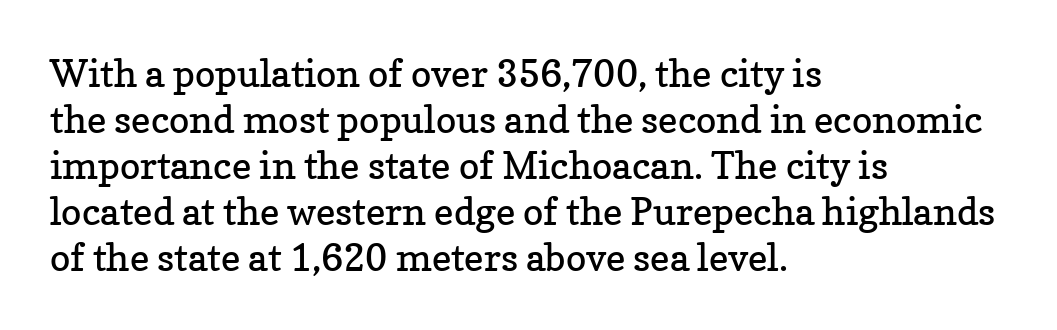
The image shows 38 px regular-weight serif type, upright; set left-aligned, line spacing 1.21x, normal letter spacing, not underlined; low stroke contrast and a medium x-height.
